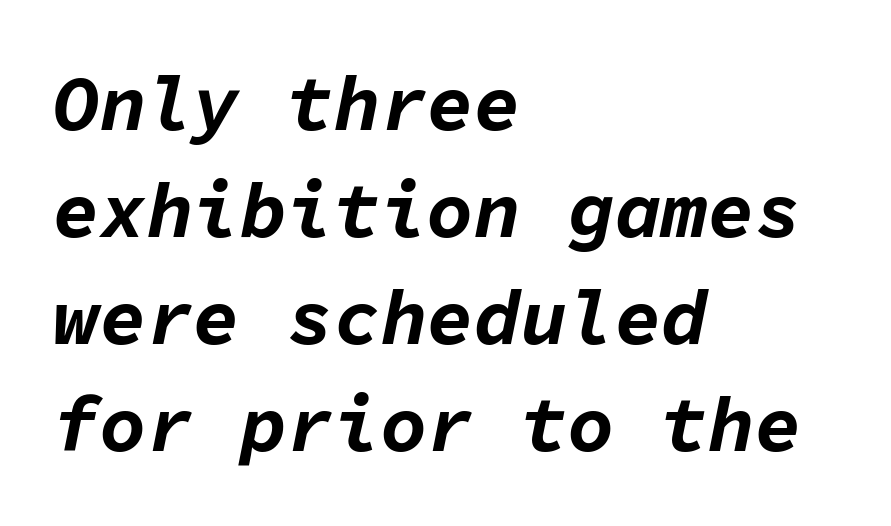
The image shows 78 px bold type, italic (leaning right), monospaced; set left-aligned, normal line spacing (1.37x), normal letter spacing, not underlined; low stroke contrast and a medium x-height.
